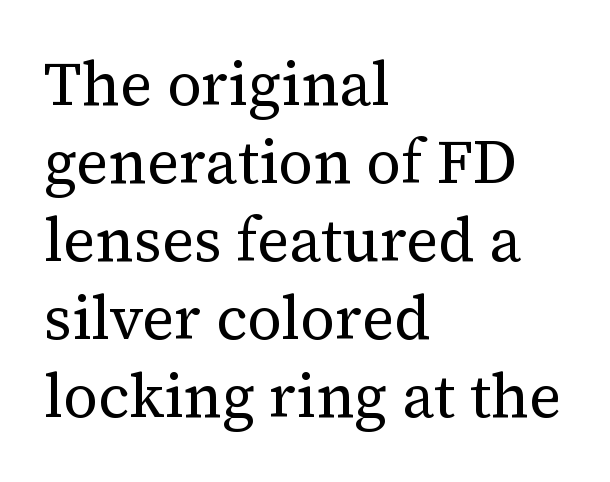
{"serif": "yes", "italic": "no", "bold": "no", "weight": "regular", "width": "normal", "stroke_contrast": "medium", "x_height": "medium", "monospaced": "no", "underline": "no", "align": "left", "line_spacing": "normal", "line_spacing_ratio": 1.28, "letter_spacing": "normal", "letter_spacing_em": 0.0, "glyph_px": 61}
